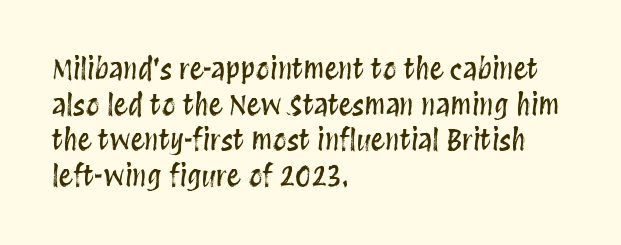
Students, observe: this is what conventionally led text looks like. Rule under the text: the space is simply empty. Compared with a centered layout, this one pins lines to the left instead. Students, note that the glyphs here touch the page at normal intervals.
